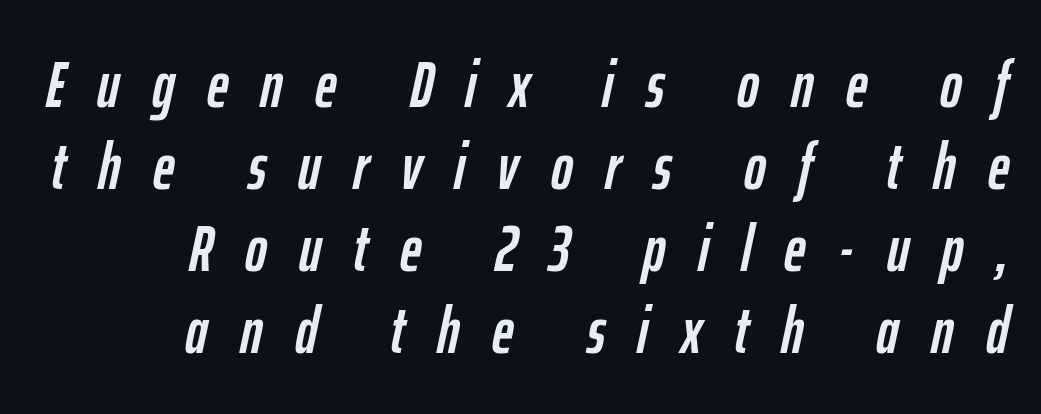
{"italic": "yes", "lean": "right", "slant_degrees": 12, "width": "condensed", "stroke_contrast": "low", "x_height": "medium", "monospaced": "no", "underline": "no", "align": "right", "line_spacing_ratio": 1.24, "letter_spacing": "wide", "letter_spacing_em": 0.49, "glyph_px": 66}
